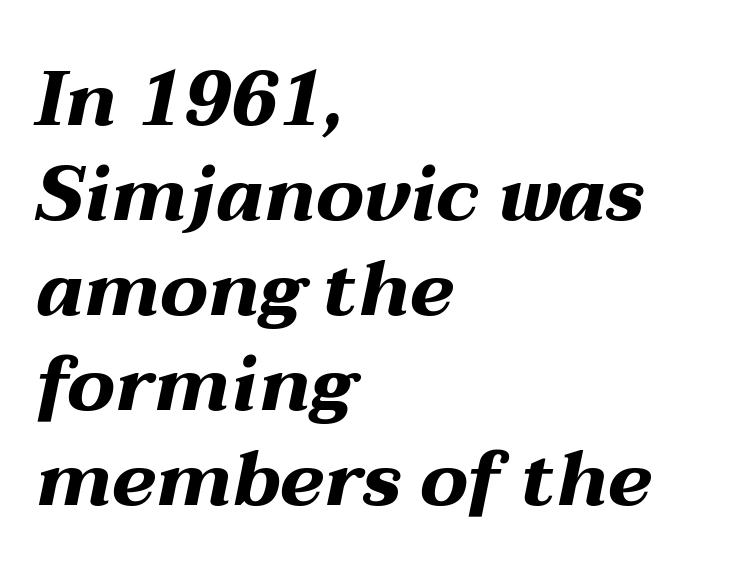
The specimen omits any rule beneath the text block's lines. Proportional: the letters do not fall into vertical columns. Notice how descenders clear the ascenders below comfortably — that's standard leading. The ragged edge is on the right, which tells us the setting is flush left.
